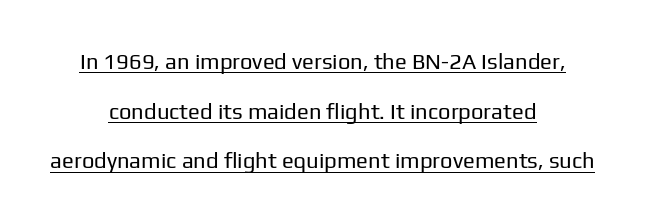
Q: Is the text bold? A: No.
Q: Is the text italic (slanted)? A: No, it is upright.
Q: Is the text underlined? A: Yes.
Q: How is the paragraph aligned? A: Centered.
Q: Is the spacing between letters normal or unusually wide? A: Normal.
Q: Is the spacing between lines tight, normal or loose? A: Loose.
